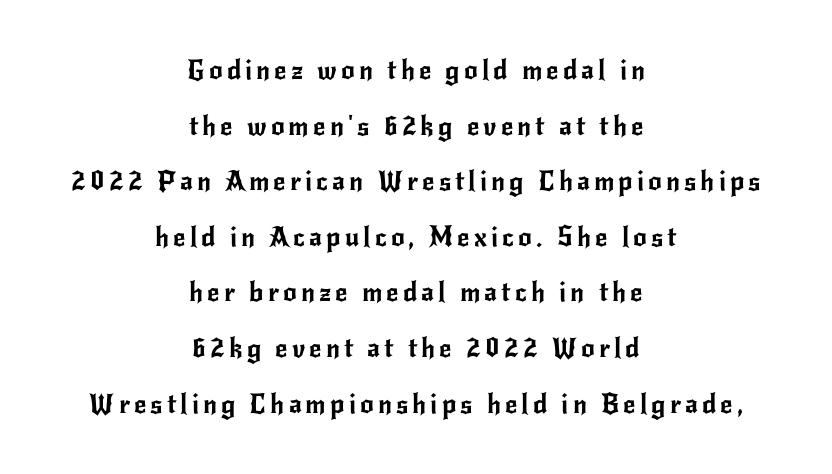
{"italic": "no", "underline": "no", "align": "center", "line_spacing": "loose", "line_spacing_ratio": 2.06, "glyph_px": 27}
